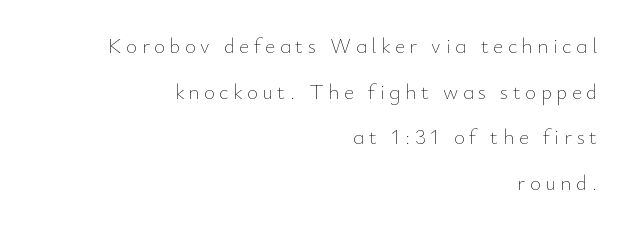
{"italic": "no", "bold": "no", "underline": "no", "align": "right", "line_spacing": "loose", "line_spacing_ratio": 2.17, "letter_spacing": "wide", "letter_spacing_em": 0.22, "glyph_px": 21}
